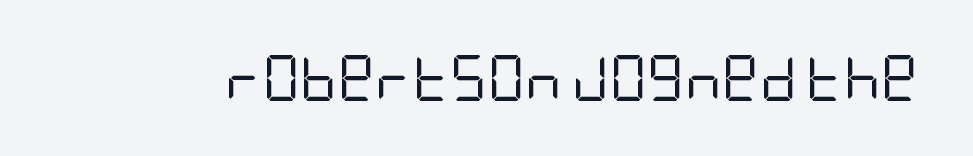
Q: Is the text bold? A: No.
Q: Is the text italic (slanted)? A: No, it is upright.
Q: Is the typeface a serif or a sans-serif typeface? A: Sans-serif.
Q: Is the text underlined? A: No.
Q: Is the spacing between letters normal or unusually wide? A: Normal.
Q: Width (condensed, normal, or wide)? A: Condensed.
Q: Stroke contrast? A: Low.
Q: x-height? A: Large.
